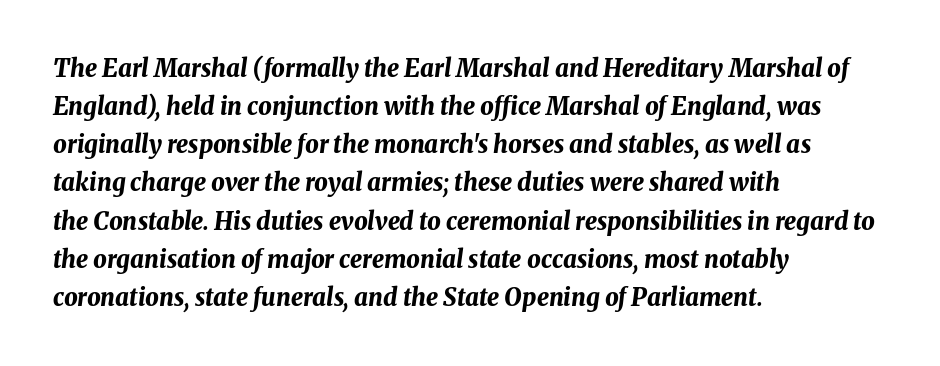
The space between consecutive lines is moderate. Weight: bold. Unmarked baselines from the first word to the last. Notice how the stems are inclined rather than vertical — that's the hallmark of italics. Letter spacing: default. The setting favours the left margin, as ordinary paragraphs usually do.
